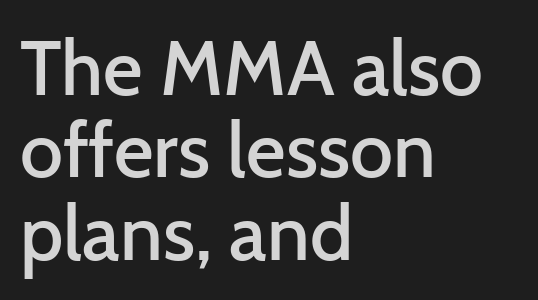
The image shows 77 px semibold sans-serif type, upright; set left-aligned, tight line spacing (1.07x), normal letter spacing, not underlined; low stroke contrast and a medium x-height.
